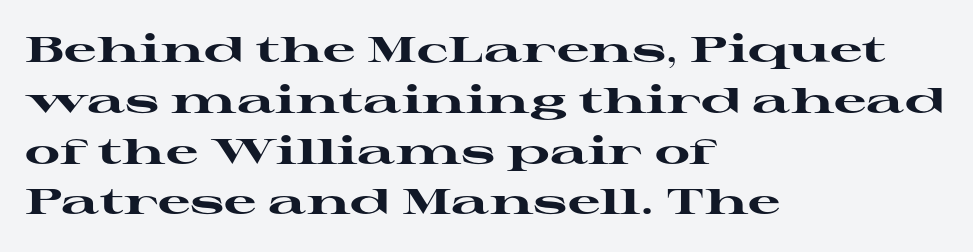
Q: Is the text bold? A: Yes.
Q: Is the text italic (slanted)? A: No, it is upright.
Q: Is the typeface a serif or a sans-serif typeface? A: Serif.
Q: Is the text underlined? A: No.
Q: How is the paragraph aligned? A: Left-aligned.
Q: Is the spacing between letters normal or unusually wide? A: Normal.
Q: Is the spacing between lines tight, normal or loose? A: Normal.
Q: Width (condensed, normal, or wide)? A: Wide.
Q: Stroke contrast? A: High.
Q: x-height? A: Medium.
Q: Monospaced? A: No.
